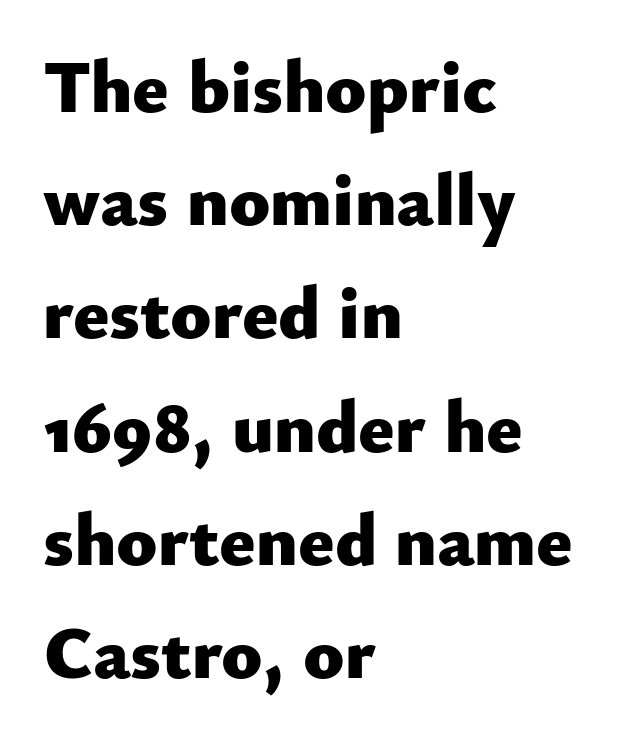
The rag falls on the right side of this text block. Every character sits straight up, as roman type does. The characters display no serif detailing; their extremities are plain. Short note: letters normally spaced. Whoever set this chose a conventional vertical rhythm.
